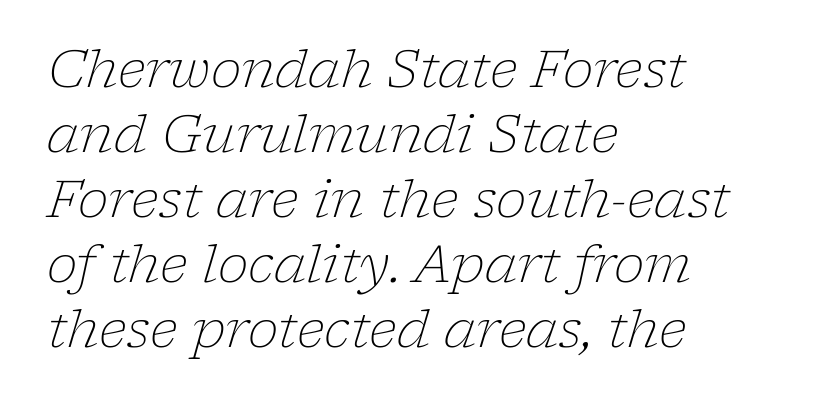
{"serif": "yes", "italic": "yes", "lean": "right", "slant_degrees": 17, "bold": "no", "weight": "light", "width": "normal", "stroke_contrast": "low", "x_height": "medium", "monospaced": "no", "underline": "no", "align": "left", "line_spacing": "normal", "line_spacing_ratio": 1.25, "letter_spacing": "normal", "letter_spacing_em": 0.0, "glyph_px": 52}
